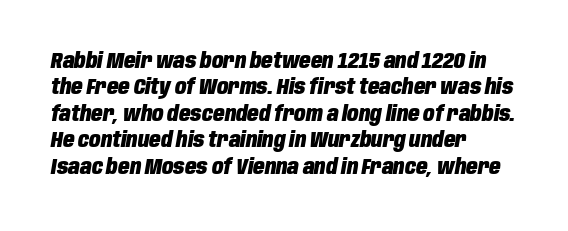
Glance below the letters and you will spot only blank space. Leftover space on each line is placed entirely after the last word. These lines keep a tight, regular rhythm from letter to letter. As a designer I'd log this as weight 700, bold.
